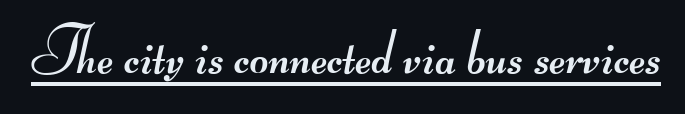
Grotesque or geometric, the face here clearly has no serifs. A typesetter would call this zero additional tracking. The face looks like a standard text weight, possibly lighter. Proportional: the letters do not fall into vertical columns. Compared with undecorated copy, this sample adds a rule below the words.
